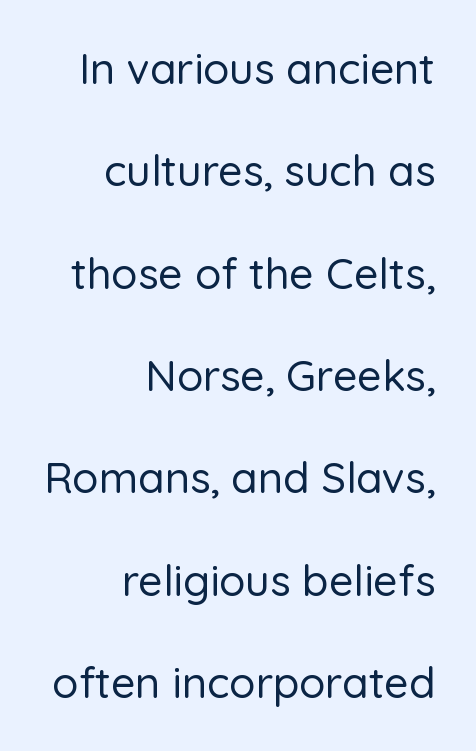
Q: Is the text italic (slanted)? A: No, it is upright.
Q: Is the typeface a serif or a sans-serif typeface? A: Sans-serif.
Q: Is the text underlined? A: No.
Q: How is the paragraph aligned? A: Right-aligned.
Q: Is the spacing between letters normal or unusually wide? A: Normal.
Q: Is the spacing between lines tight, normal or loose? A: Loose.
Q: Width (condensed, normal, or wide)? A: Normal.
Q: Stroke contrast? A: Low.
Q: x-height? A: Medium.
Q: Monospaced? A: No.
